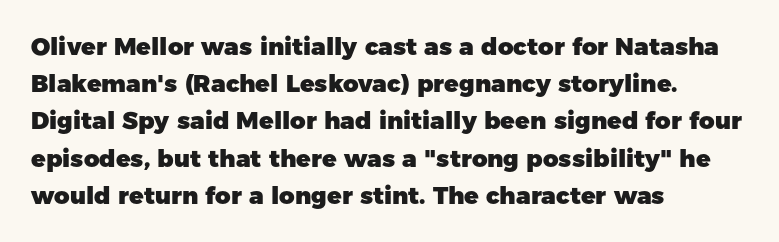
Q: Is the text bold? A: Yes.
Q: Is the text italic (slanted)? A: No, it is upright.
Q: Is the text underlined? A: No.
Q: How is the paragraph aligned? A: Left-aligned.
Q: Is the spacing between letters normal or unusually wide? A: Normal.
Q: Is the spacing between lines tight, normal or loose? A: Normal.
